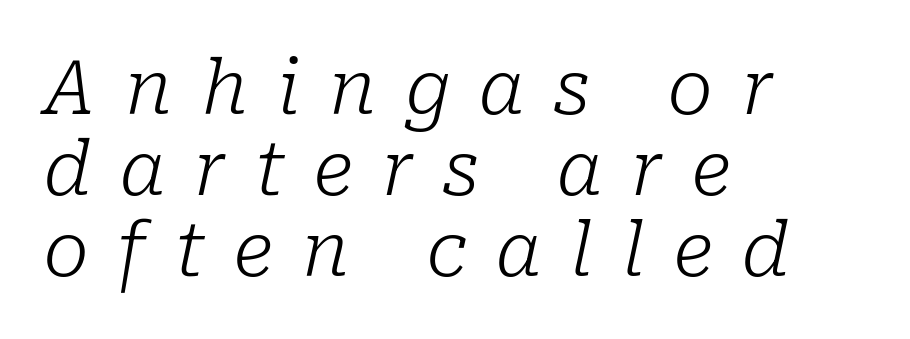
The image shows 75 px light serif type, italic (leaning right); set left-aligned, tight line spacing (1.08x), unusually wide letter spacing (+0.39 em), not underlined; low stroke contrast and a medium x-height.
